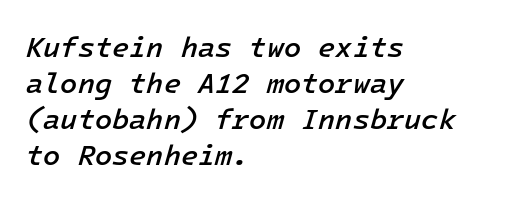
Line beginnings align vertically; line endings do not. The leading is moderate, giving the passage an even texture. These lines were composed using italics. Check the space under the baseline: it is left empty. This rendering leaves character spacing at its baseline value. Notice the strokes are somewhat thickened but not fully heavy: this is a semibold.
